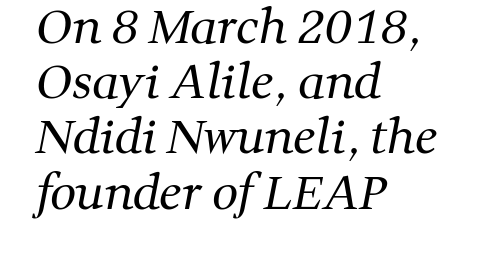
The image shows 46 px regular-weight serif type; set left-aligned, line spacing 1.2x, normal letter spacing, not underlined; medium stroke contrast and a medium x-height.
